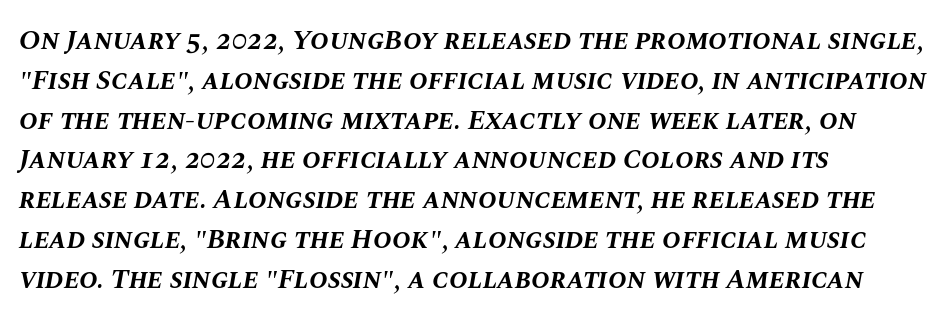
{"italic": "yes", "lean": "right", "slant_degrees": 10, "bold": "yes", "weight": "bold", "width": "normal", "stroke_contrast": "medium", "x_height": "large", "monospaced": "no", "underline": "no", "align": "left", "line_spacing": "normal", "line_spacing_ratio": 1.42, "letter_spacing": "normal", "letter_spacing_em": 0.0, "glyph_px": 28}
